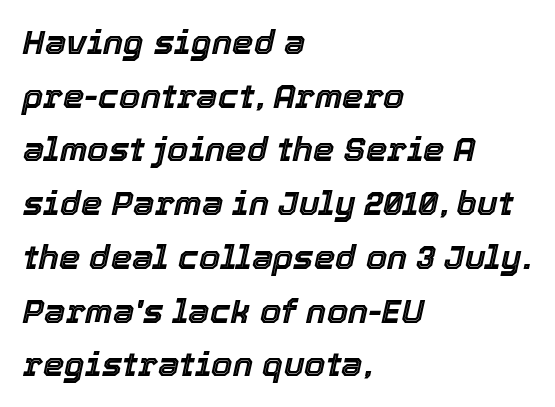
Q: Is the text italic (slanted)? A: Yes, it leans right by about 12 degrees.
Q: Is the text underlined? A: No.
Q: How is the paragraph aligned? A: Left-aligned.
Q: Is the spacing between letters normal or unusually wide? A: Normal.
Q: Is the spacing between lines tight, normal or loose? A: Normal.
Q: Width (condensed, normal, or wide)? A: Normal.
Q: x-height? A: Medium.
Q: Monospaced? A: No.
